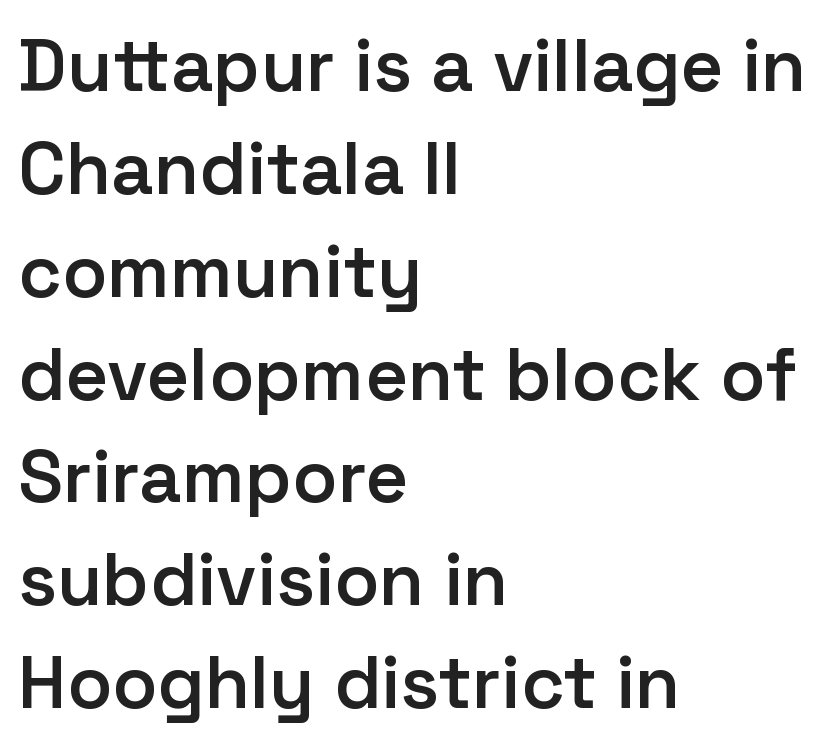
Q: Is the text bold? A: Semi-bold.
Q: Is the text italic (slanted)? A: No, it is upright.
Q: Is the typeface a serif or a sans-serif typeface? A: Sans-serif.
Q: Is the text underlined? A: No.
Q: How is the paragraph aligned? A: Left-aligned.
Q: Is the spacing between letters normal or unusually wide? A: Normal.
Q: Is the spacing between lines tight, normal or loose? A: Normal.
Q: Width (condensed, normal, or wide)? A: Normal.
Q: Stroke contrast? A: Low.
Q: x-height? A: Medium.
Q: Monospaced? A: No.
